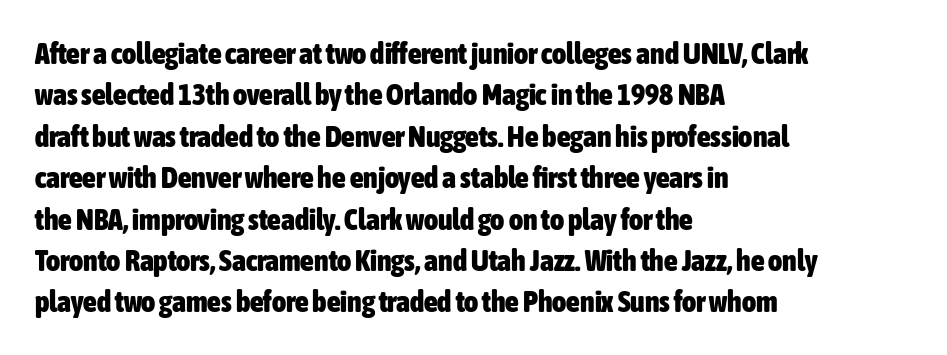
{"serif": "no", "italic": "no", "bold": "yes", "weight": "heavy", "width": "condensed", "stroke_contrast": "low", "x_height": "medium", "monospaced": "no", "underline": "no", "align": "left", "line_spacing": "normal", "line_spacing_ratio": 1.38, "letter_spacing": "normal", "letter_spacing_em": 0.0, "glyph_px": 30}
